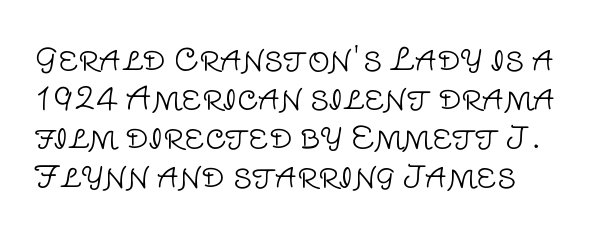
The image shows 31 px light sans-serif type; set left-aligned, normal line spacing (1.26x), normal letter spacing, not underlined; low stroke contrast and a large x-height.
